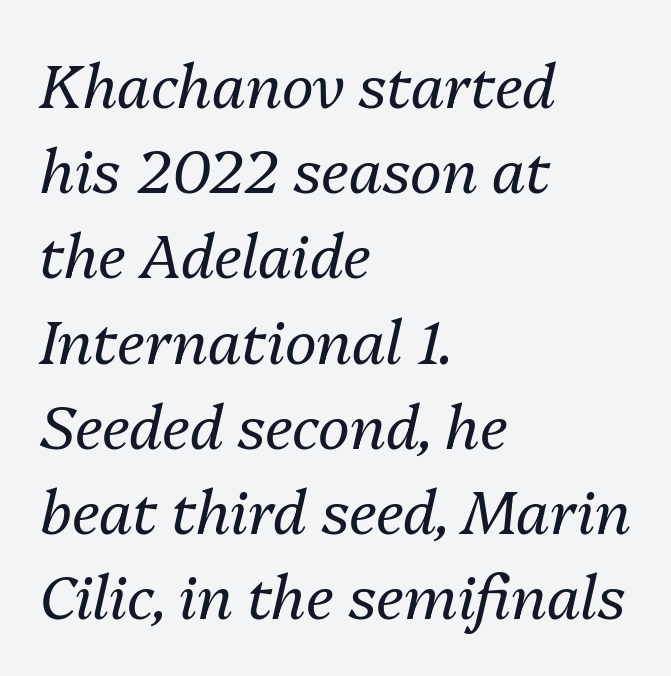
The image shows 60 px regular-weight type, italic (leaning right); set left-aligned, normal line spacing (1.42x), normal letter spacing, not underlined; medium stroke contrast and a medium x-height.
